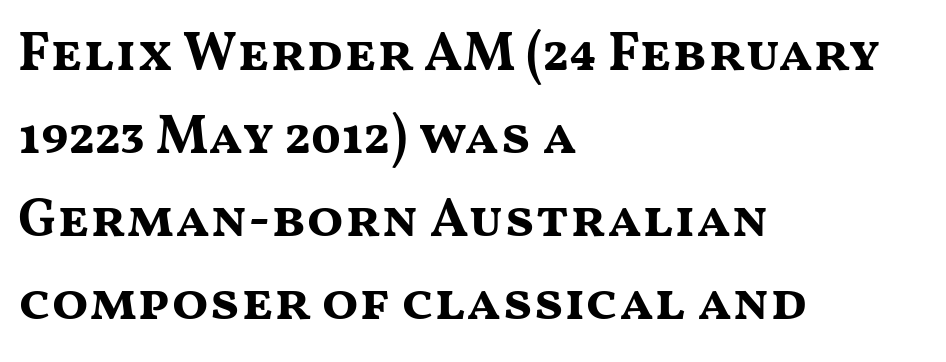
The letters advance in unequal steps, a hallmark of proportional type. Leading matches the norm, producing a regular column. The lettering stays uniformly vertical, giving the passage a roman look. Visually the block forms a straight wall on the left and a jagged coastline on the right. This rendering features lettering with no underline. You can tell from the bare stems that sans-serif type was used.
